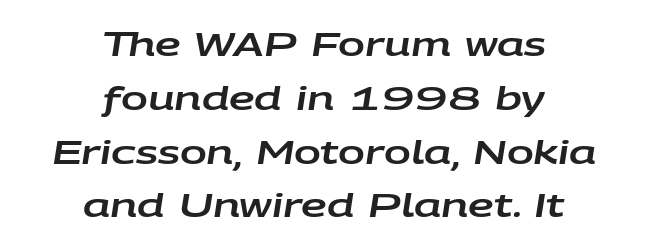
{"italic": "yes", "lean": "right", "slant_degrees": 9, "width": "wide", "stroke_contrast": "low", "x_height": "large", "monospaced": "no", "underline": "no", "align": "center", "line_spacing": "normal", "line_spacing_ratio": 1.68, "letter_spacing": "normal", "letter_spacing_em": 0.0, "glyph_px": 32}
